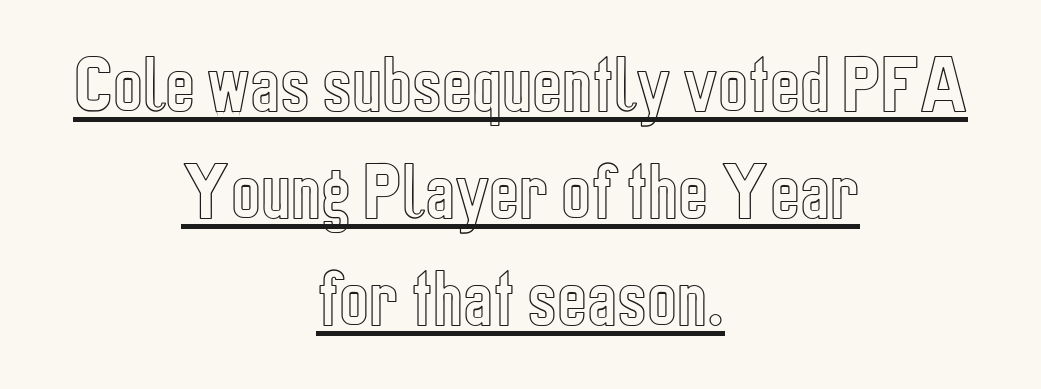
{"italic": "no", "width": "condensed", "x_height": "medium", "monospaced": "no", "underline": "yes", "align": "center", "line_spacing": "normal", "line_spacing_ratio": 1.7, "letter_spacing": "normal", "letter_spacing_em": 0.0, "glyph_px": 63}
